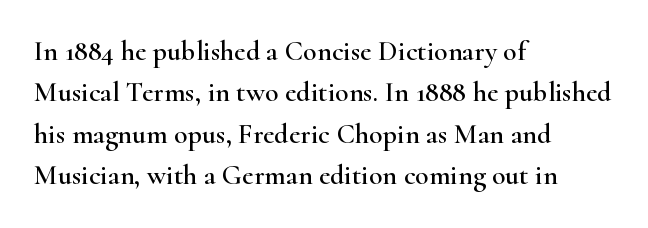
{"serif": "yes", "italic": "no", "width": "wide", "stroke_contrast": "high", "x_height": "small", "monospaced": "no", "underline": "no", "align": "left", "line_spacing": "normal", "line_spacing_ratio": 1.48, "letter_spacing": "normal", "letter_spacing_em": 0.0, "glyph_px": 28}
